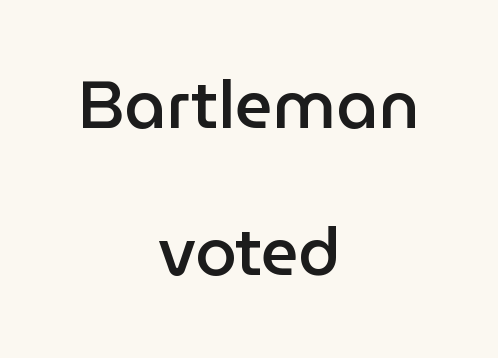
The image shows 66 px semibold sans-serif type, upright; set centered, loose line spacing (2.23x), normal letter spacing, not underlined; low stroke contrast and a medium x-height.
